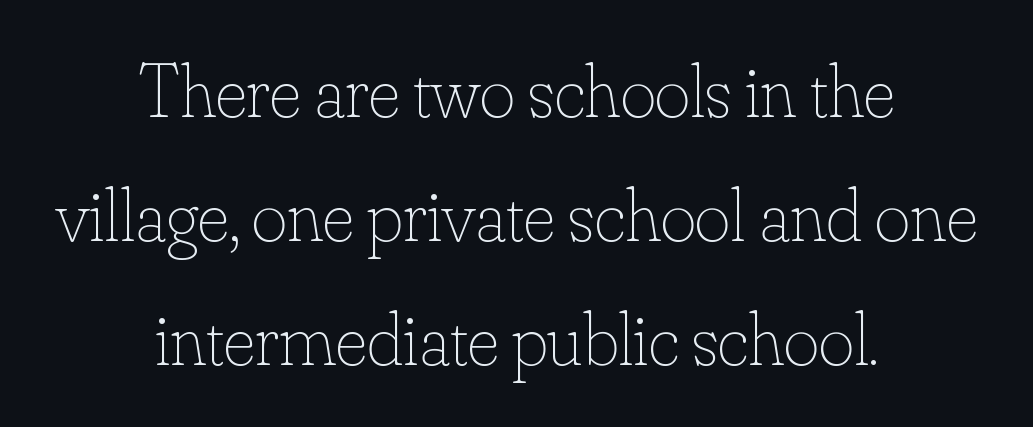
{"italic": "no", "bold": "no", "weight": "thin", "width": "normal", "stroke_contrast": "low", "x_height": "small", "monospaced": "no", "underline": "no", "align": "center", "line_spacing": "normal", "line_spacing_ratio": 1.63, "letter_spacing": "normal", "letter_spacing_em": 0.0, "glyph_px": 76}
